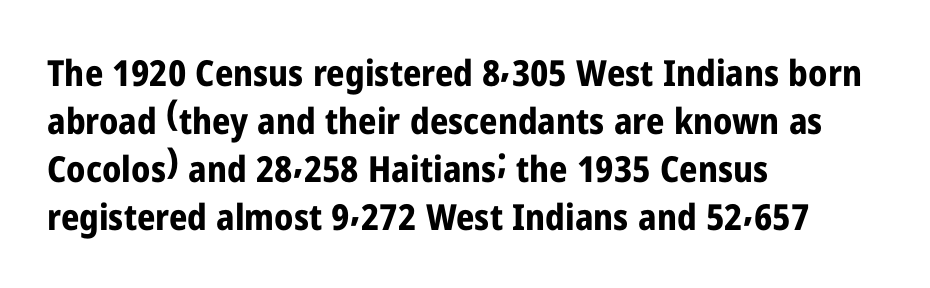
The image shows 36 px bold, condensed sans-serif type, upright; set left-aligned, normal line spacing (1.33x), normal letter spacing, not underlined; low stroke contrast and a medium x-height.
